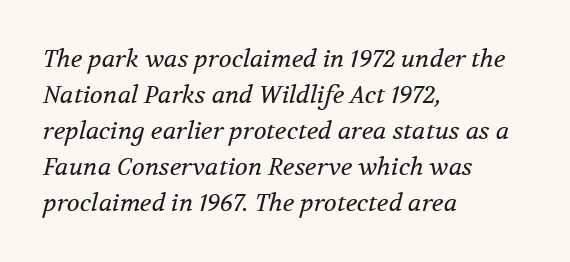
Q: Is the text bold? A: No.
Q: Is the text italic (slanted)? A: Yes, it leans right by about 12 degrees.
Q: Is the text underlined? A: No.
Q: How is the paragraph aligned? A: Left-aligned.
Q: Is the spacing between letters normal or unusually wide? A: Normal.
Q: Is the spacing between lines tight, normal or loose? A: Normal.
